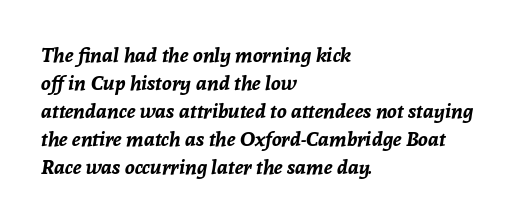
{"italic": "yes", "lean": "right", "slant_degrees": 8, "bold": "yes", "underline": "no", "align": "left", "line_spacing": "normal", "line_spacing_ratio": 1.4, "letter_spacing": "normal", "letter_spacing_em": 0.0, "glyph_px": 20}
